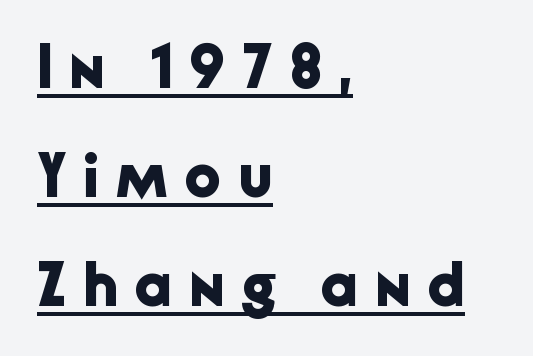
{"serif": "no", "italic": "no", "bold": "yes", "weight": "bold", "width": "normal", "stroke_contrast": "low", "x_height": "medium", "monospaced": "no", "underline": "yes", "align": "left", "line_spacing_ratio": 1.73, "letter_spacing": "wide", "letter_spacing_em": 0.27, "glyph_px": 63}
